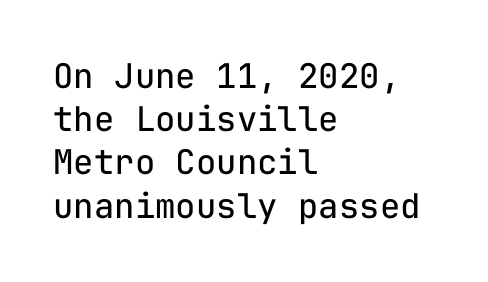
The image shows 34 px regular-weight sans-serif type, upright, monospaced; set left-aligned, normal line spacing (1.27x), normal letter spacing, not underlined; low stroke contrast and a medium x-height.
